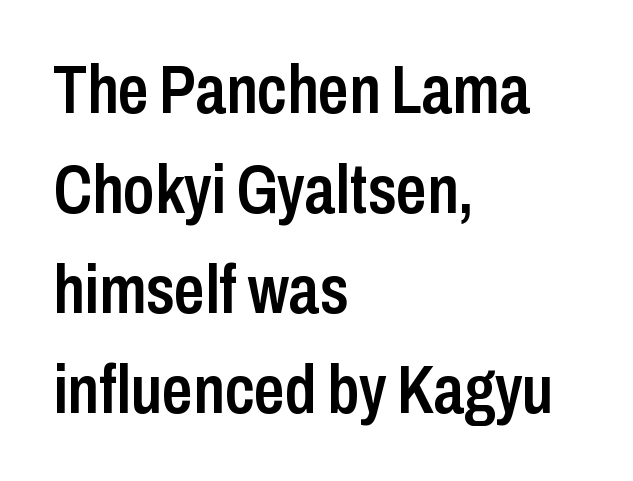
Q: Is the text bold? A: Semi-bold.
Q: Is the text italic (slanted)? A: No, it is upright.
Q: Is the typeface a serif or a sans-serif typeface? A: Sans-serif.
Q: Is the text underlined? A: No.
Q: How is the paragraph aligned? A: Left-aligned.
Q: Is the spacing between letters normal or unusually wide? A: Normal.
Q: Is the spacing between lines tight, normal or loose? A: Normal.
Q: Width (condensed, normal, or wide)? A: Condensed.
Q: Stroke contrast? A: Low.
Q: x-height? A: Medium.
Q: Monospaced? A: No.
